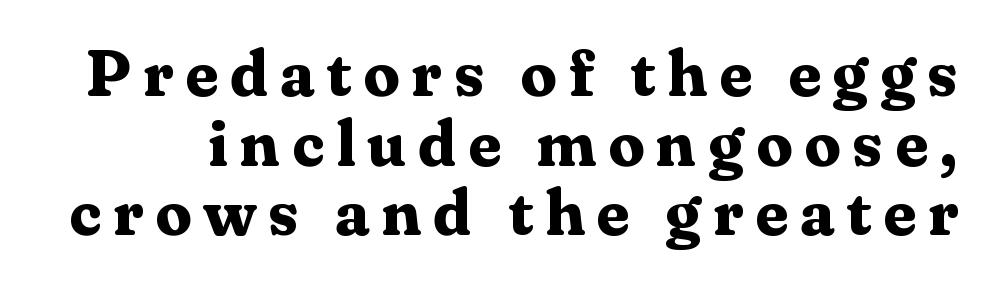
Posture: straight, roman, zero tilt. Is this a sans? No — the strokes have serifs. You could not count columns in this text — the font is proportionally spaced. The space directly below the letters is spotless. Students, this is bold: see how much ink each stroke carries.
